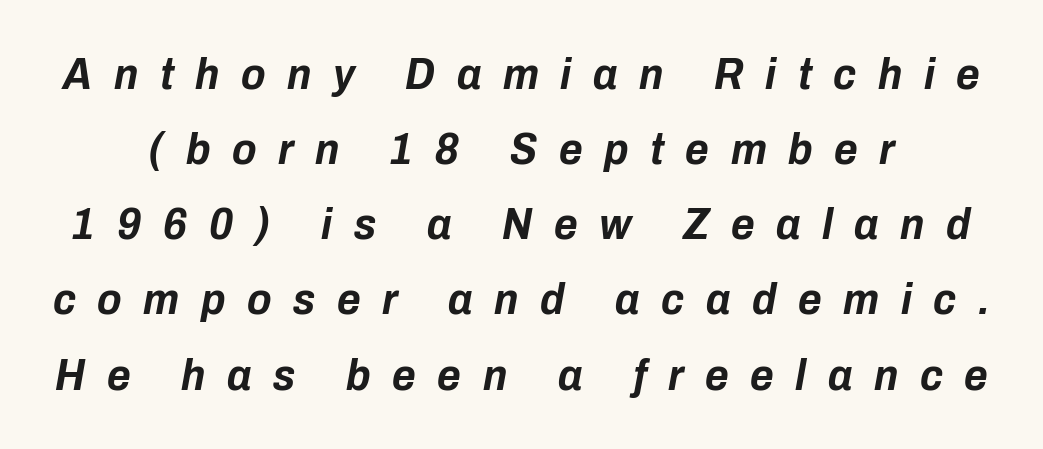
The image shows 45 px bold, condensed type, italic (leaning right); set normal line spacing (1.67x), unusually wide letter spacing (+0.48 em), not underlined; low stroke contrast and a medium x-height.
